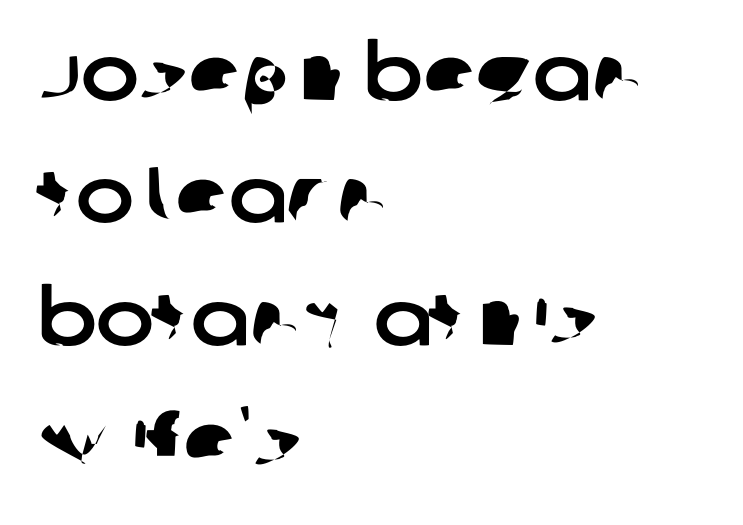
Q: Is the typeface a serif or a sans-serif typeface? A: Sans-serif.
Q: Is the text underlined? A: No.
Q: How is the paragraph aligned? A: Left-aligned.
Q: Is the spacing between letters normal or unusually wide? A: Normal.
Q: Is the spacing between lines tight, normal or loose? A: Normal.
Q: Width (condensed, normal, or wide)? A: Normal.
Q: Stroke contrast? A: Low.
Q: x-height? A: Large.
Q: Monospaced? A: No.
